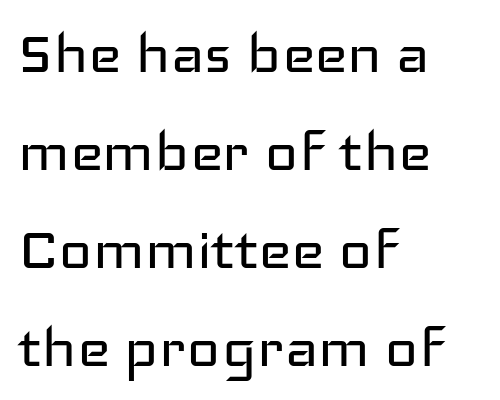
Quick note: not italic, upright. Is the block centered? No — it sits flush against the left margin. The gap between lines stays unmarked. The letters advance in unequal steps, a hallmark of proportional type. Characters follow at the spacing the type designer built in.
